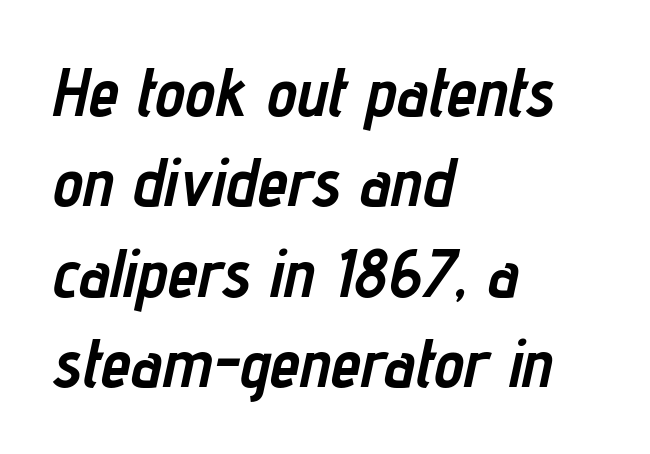
{"italic": "yes", "lean": "right", "slant_degrees": 12, "bold": "yes", "weight": "semibold", "width": "condensed", "stroke_contrast": "low", "x_height": "medium", "monospaced": "no", "underline": "no", "align": "left", "line_spacing": "normal", "line_spacing_ratio": 1.33, "letter_spacing": "normal", "letter_spacing_em": 0.0, "glyph_px": 68}
